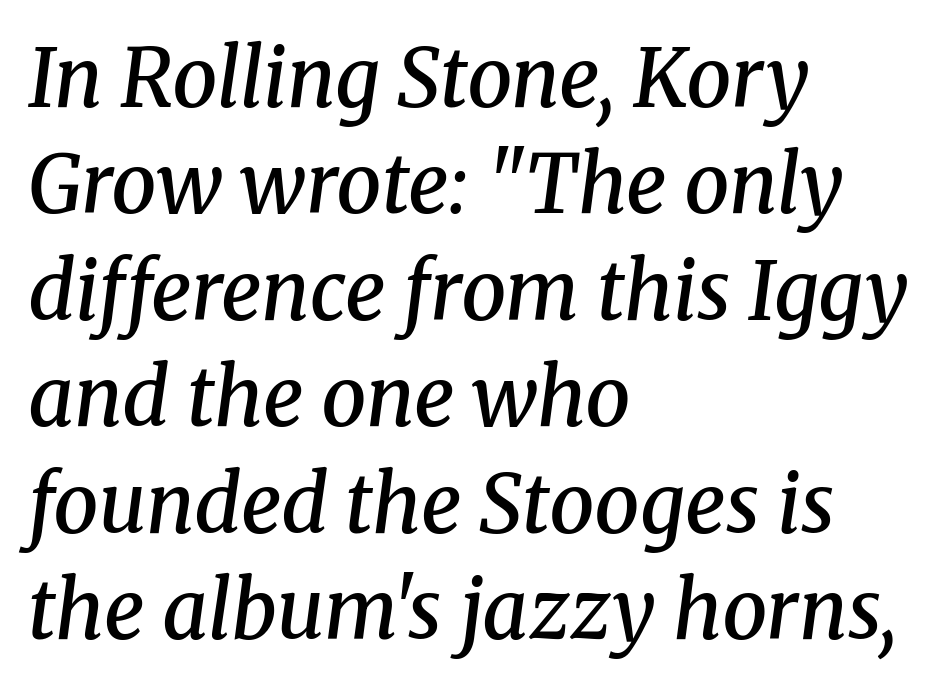
The image shows 80 px semibold serif type, italic (leaning right); set left-aligned, normal line spacing (1.33x), normal letter spacing, not underlined; medium stroke contrast and a medium x-height.
